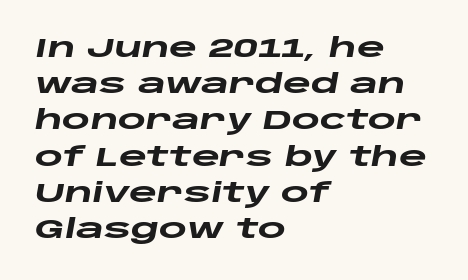
{"italic": "yes", "lean": "right", "slant_degrees": 10, "bold": "yes", "underline": "no", "align": "left", "line_spacing": "normal", "line_spacing_ratio": 1.34, "letter_spacing": "normal", "letter_spacing_em": 0.0, "glyph_px": 27}
